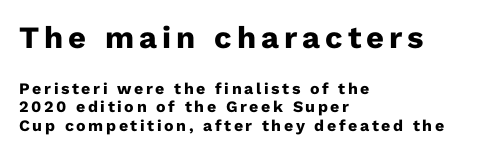
Notice how the passage keeps a crisp vertical edge on the left only. Note: no serifs on the glyphs. Leading is clearly below the norm, producing a dense column. Heavy-handed strokes throughout: this text is bold. No italicization has been applied; the sample stays upright. The designer gave the opening block more size than the closing block.
